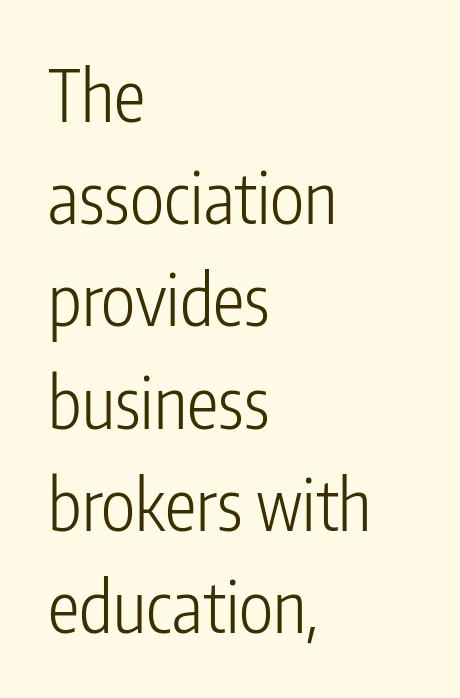
The image shows 71 px light, condensed sans-serif type, upright; set left-aligned, normal line spacing (1.44x), normal letter spacing, not underlined; low stroke contrast and a medium x-height.
